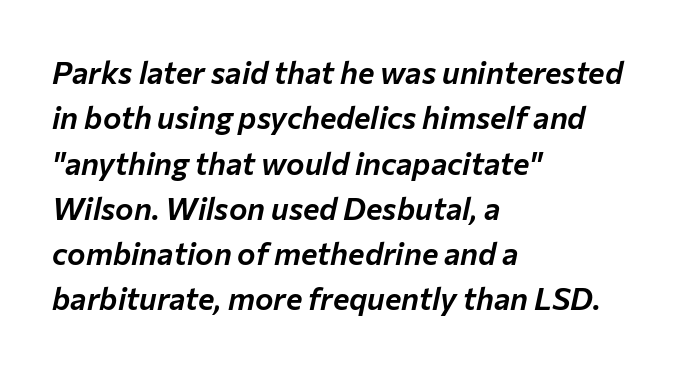
Q: Is the text italic (slanted)? A: Yes, it leans right by about 12 degrees.
Q: Is the text underlined? A: No.
Q: How is the paragraph aligned? A: Left-aligned.
Q: Is the spacing between letters normal or unusually wide? A: Normal.
Q: Is the spacing between lines tight, normal or loose? A: Normal.
Q: Width (condensed, normal, or wide)? A: Normal.
Q: Stroke contrast? A: Low.
Q: x-height? A: Medium.
Q: Monospaced? A: No.
